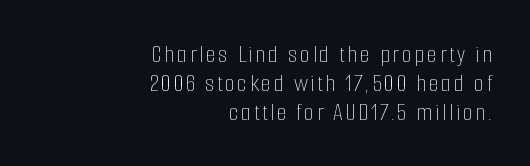
Q: Is the text bold? A: No.
Q: Is the text italic (slanted)? A: No, it is upright.
Q: Is the text underlined? A: No.
Q: How is the paragraph aligned? A: Right-aligned.
Q: Is the spacing between lines tight, normal or loose? A: Tight.
